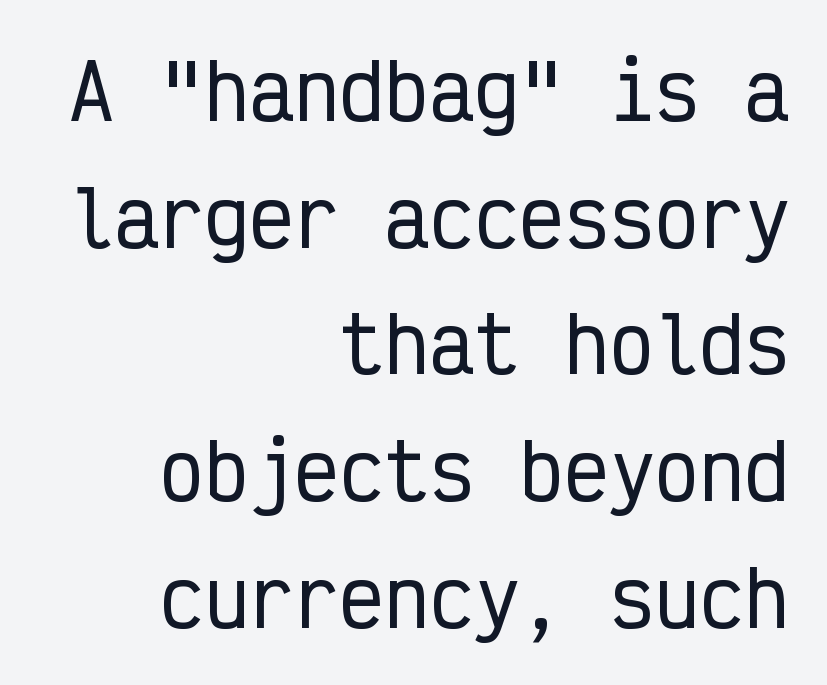
{"serif": "no", "italic": "no", "width": "condensed", "stroke_contrast": "low", "x_height": "medium", "monospaced": "yes", "underline": "no", "align": "right", "line_spacing": "normal", "line_spacing_ratio": 1.69, "letter_spacing": "normal", "letter_spacing_em": 0.0, "glyph_px": 75}
